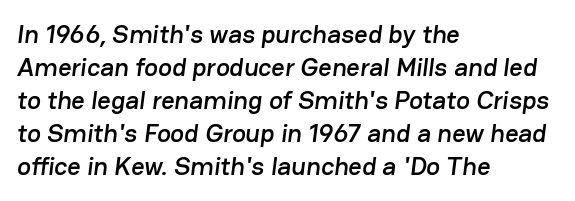
{"underline": "no", "align": "left", "line_spacing": "normal", "line_spacing_ratio": 1.27, "letter_spacing": "normal", "letter_spacing_em": 0.0, "glyph_px": 26}
